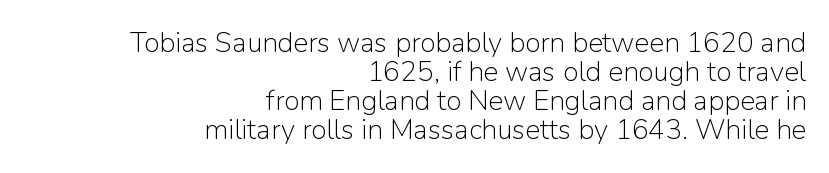
The passage shown is not underscored anywhere. Where is the straight margin? On the right. The letters stand straight up with perfectly vertical stems. Is the letter spacing exaggerated? No — it looks like the ordinary default.
